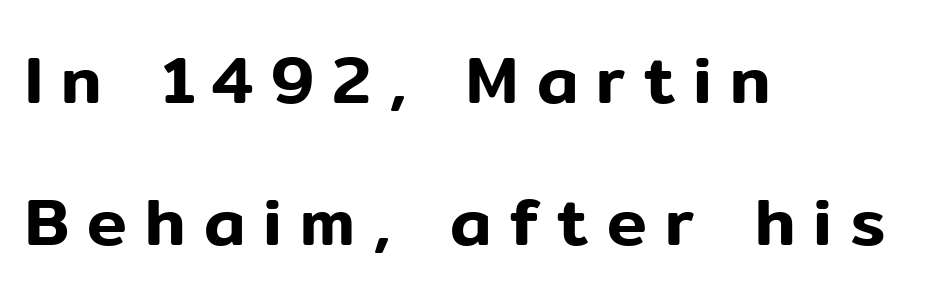
Q: Is the text italic (slanted)? A: No, it is upright.
Q: Is the typeface a serif or a sans-serif typeface? A: Sans-serif.
Q: Is the text underlined? A: No.
Q: How is the paragraph aligned? A: Left-aligned.
Q: Is the spacing between letters normal or unusually wide? A: Unusually wide.
Q: Is the spacing between lines tight, normal or loose? A: Loose.
Q: Width (condensed, normal, or wide)? A: Normal.
Q: Stroke contrast? A: Low.
Q: x-height? A: Medium.
Q: Monospaced? A: No.
